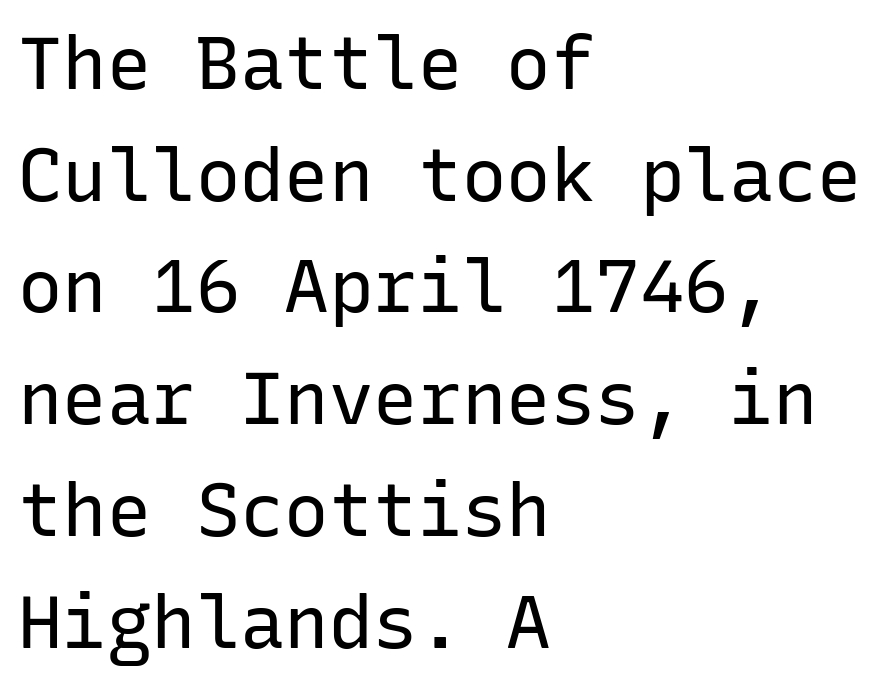
Q: Is the text bold? A: No.
Q: Is the text italic (slanted)? A: No, it is upright.
Q: Is the typeface a serif or a sans-serif typeface? A: Sans-serif.
Q: Is the text underlined? A: No.
Q: How is the paragraph aligned? A: Left-aligned.
Q: Is the spacing between letters normal or unusually wide? A: Normal.
Q: Is the spacing between lines tight, normal or loose? A: Normal.
Q: Width (condensed, normal, or wide)? A: Normal.
Q: Stroke contrast? A: Low.
Q: x-height? A: Medium.
Q: Monospaced? A: Yes.
